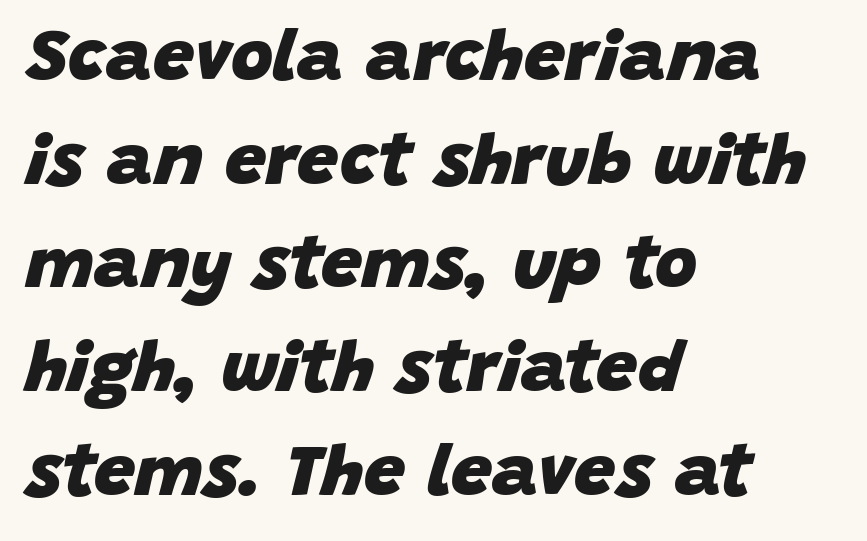
A typesetter would call this leading conventional body-copy spacing. Heavy-handed strokes throughout: this text is bold. Words float on clear page, feet unadorned. The whole block is typeset with a tilt.
